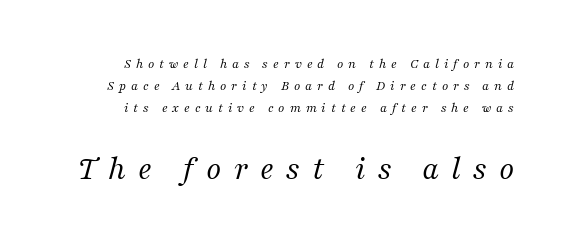
{"serif": "yes", "italic": "yes", "lean": "right", "slant_degrees": 16, "bold": "no", "weight": "regular", "width": "normal", "stroke_contrast": "medium", "x_height": "medium", "monospaced": "no", "underline": "no", "line_spacing": "normal", "line_spacing_ratio": 1.57, "letter_spacing": "wide", "letter_spacing_em": 0.35, "larger_block": "second", "size_ratio": 2.43, "glyph_px": 34}
